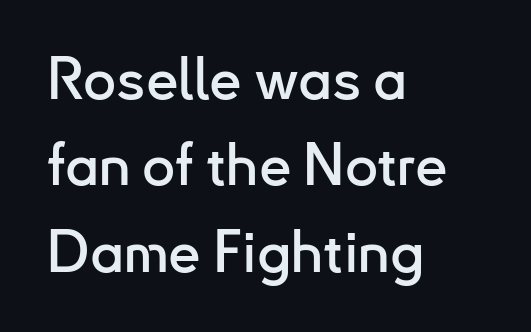
Regular leading. Check under the words: just untouched page. The letters advance in unequal steps, a hallmark of proportional type. Glyph-to-glyph distance matches everyday printed text. Observe the absence of serifs on each vertical stroke in this sample.
